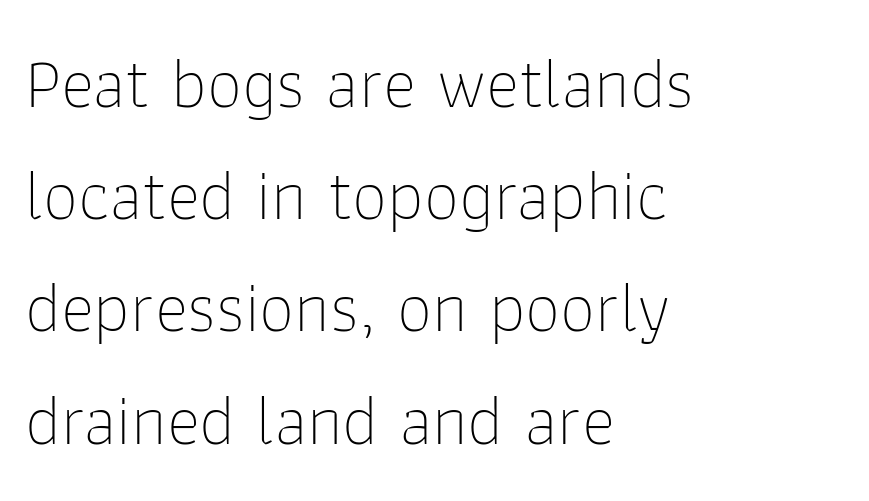
The typography opts for an upright posture over an oblique one. A typesetter would call this leading conventional body-copy spacing. Caption: standard tracking, unaltered. Regarding serifs, this sample does without them.
